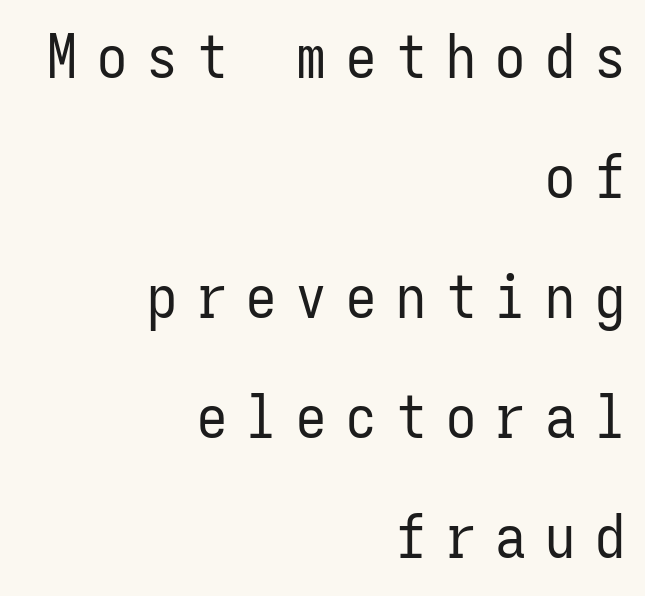
Q: Is the text bold? A: No.
Q: Is the text italic (slanted)? A: No, it is upright.
Q: Is the typeface a serif or a sans-serif typeface? A: Sans-serif.
Q: Is the text underlined? A: No.
Q: How is the paragraph aligned? A: Right-aligned.
Q: Is the spacing between letters normal or unusually wide? A: Unusually wide.
Q: Is the spacing between lines tight, normal or loose? A: Loose.
Q: Width (condensed, normal, or wide)? A: Condensed.
Q: Stroke contrast? A: Low.
Q: x-height? A: Medium.
Q: Monospaced? A: Yes.
